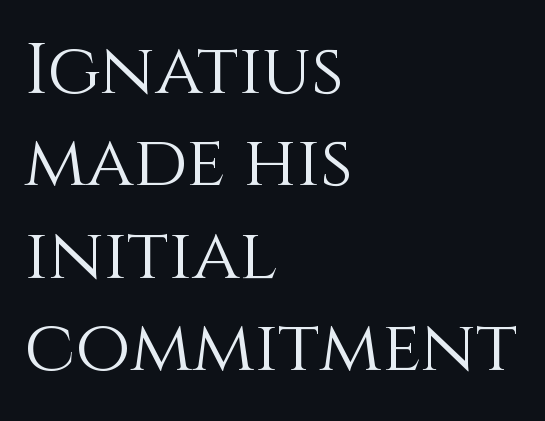
Just letters on the line, the space beneath them empty. The horizontal fit of the characters is conventional and even. Line spacing here is normal. Line beginnings align vertically; line endings do not. In terms of posture, this sample is upright.
